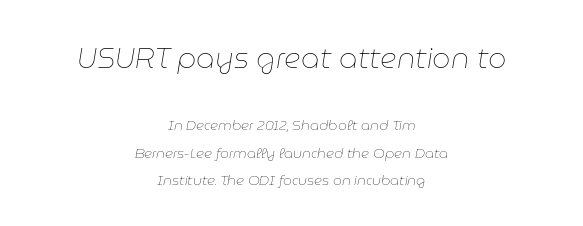
Underline: absent. This sample has the flowing, uneven cadence of proportional lettering. Stroke thickness stays within the range of a standard reading face or lighter. Rows of type keep a wide berth in the vertical direction.
